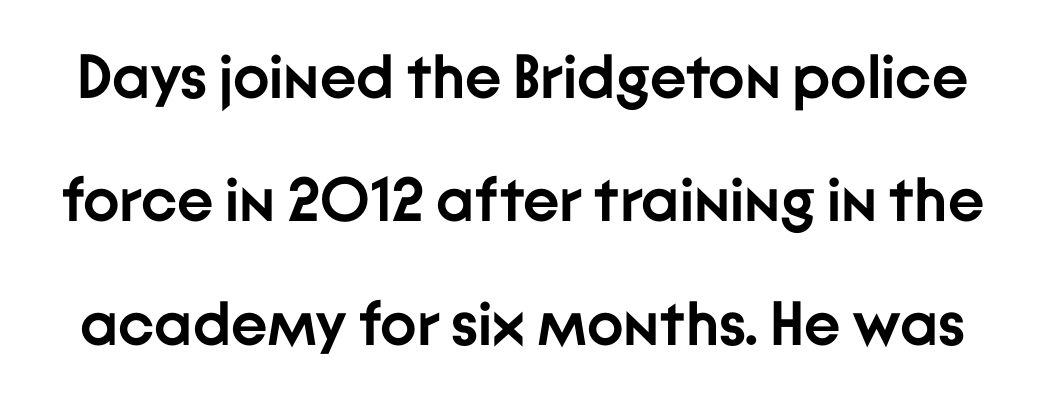
The image shows 62 px semibold sans-serif type, upright; set loose line spacing (1.99x), normal letter spacing, not underlined; low stroke contrast and a medium x-height.
